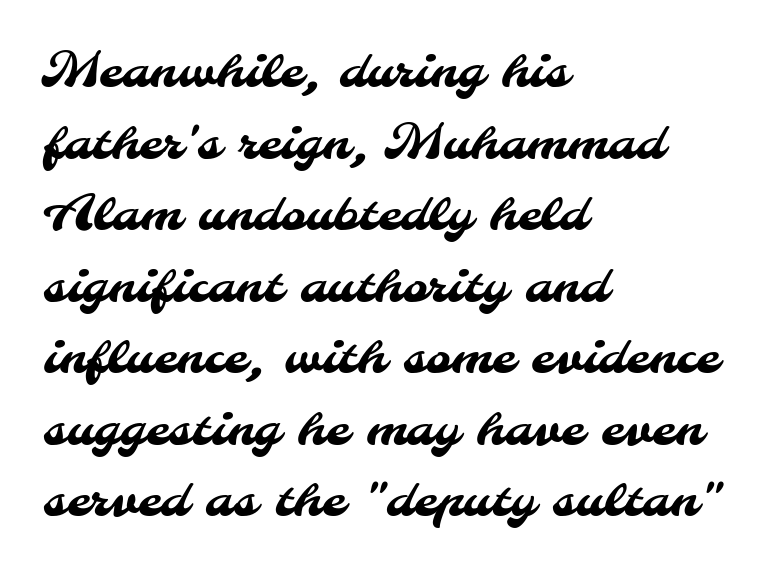
Q: Is the typeface a serif or a sans-serif typeface? A: Sans-serif.
Q: Is the text underlined? A: No.
Q: How is the paragraph aligned? A: Left-aligned.
Q: Is the spacing between letters normal or unusually wide? A: Normal.
Q: Is the spacing between lines tight, normal or loose? A: Normal.
Q: Width (condensed, normal, or wide)? A: Normal.
Q: Stroke contrast? A: Medium.
Q: x-height? A: Small.
Q: Monospaced? A: No.
